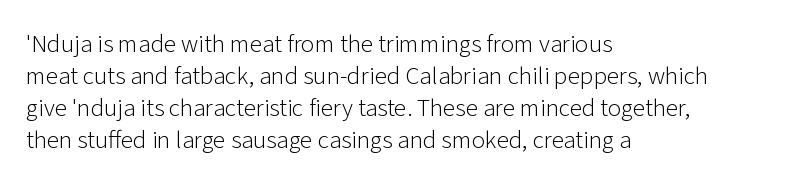
{"italic": "no", "bold": "no", "underline": "no", "align": "left", "line_spacing": "normal", "line_spacing_ratio": 1.28, "letter_spacing": "normal", "letter_spacing_em": 0.0, "glyph_px": 25}
